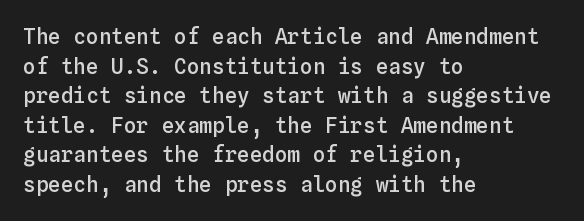
If you measured baseline to baseline, you'd find a middling distance. No italicization has been applied; the sample stays upright. If you drew a ruler down the left edge, every line would touch it. Has an underline been added? It has not. Semibold letterforms, between regular and bold. Here the glyphs are tracked normally, forming tight word shapes.
